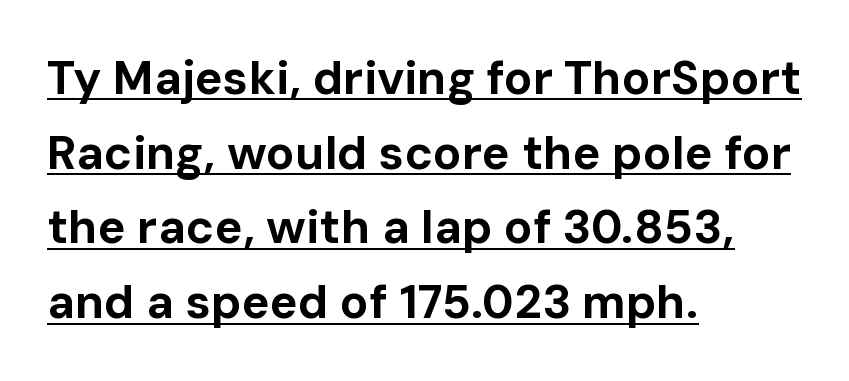
Every row of glyphs begins at an identical x-position on the left. These lines sit exactly where default settings would place them. Unlike a traditional serif, this face leaves its strokes unadorned. Default kerning and tracking; the words read as compact shapes. Upright lettering throughout. Underlined type.
